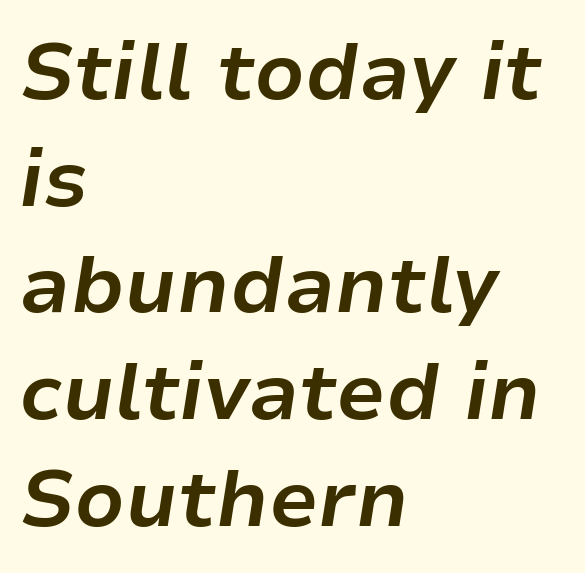
The image shows 79 px bold type, italic (leaning right); set left-aligned, normal line spacing (1.35x), normal letter spacing, not underlined; low stroke contrast and a medium x-height.
